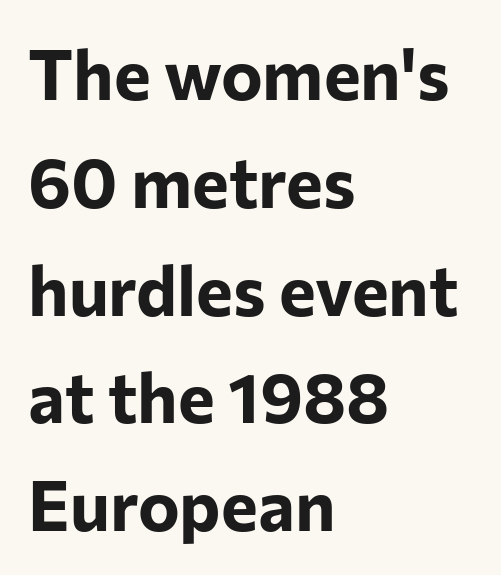
These lines keep a tight, regular rhythm from letter to letter. No feet cap the strokes, marking this as sans-serif type. The rendering uses natural spacing where letterforms have individual widths. Horizontal alignment here is leftward, the default for most running prose.
